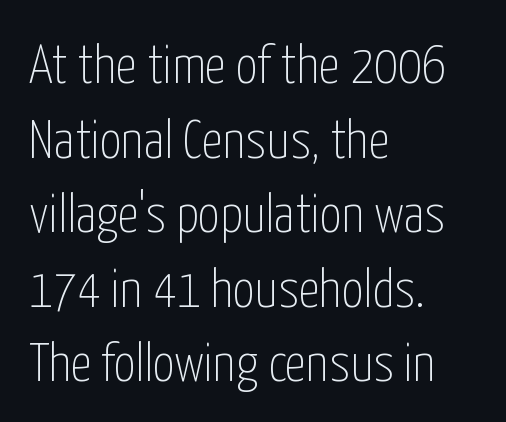
{"serif": "no", "italic": "no", "bold": "no", "weight": "thin", "width": "condensed", "stroke_contrast": "low", "x_height": "medium", "monospaced": "no", "underline": "no", "align": "left", "line_spacing": "normal", "line_spacing_ratio": 1.38, "letter_spacing": "normal", "letter_spacing_em": 0.0, "glyph_px": 54}
